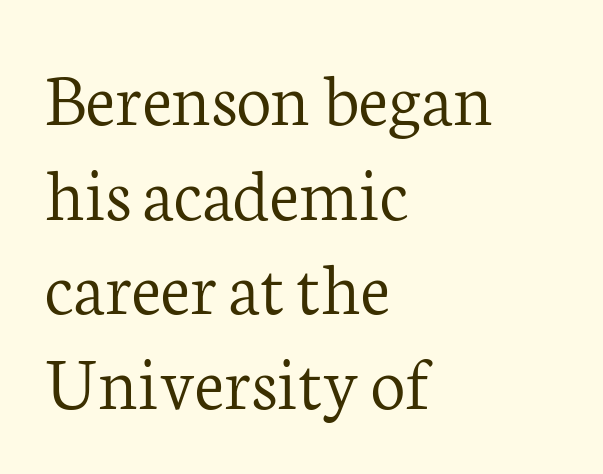
One-word summary of the alignment: left. A bare baseline throughout the passage. The weight tops out at a normal text grade. Nobody touched the tracking dial on this one.
